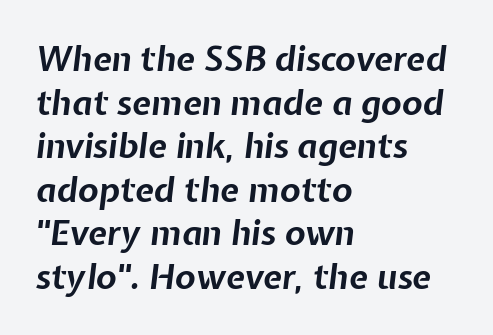
{"italic": "yes", "lean": "right", "slant_degrees": 7, "bold": "yes", "weight": "bold", "width": "normal", "stroke_contrast": "low", "x_height": "medium", "monospaced": "no", "underline": "no", "align": "left", "line_spacing": "normal", "line_spacing_ratio": 1.28, "letter_spacing": "normal", "letter_spacing_em": 0.0, "glyph_px": 34}
